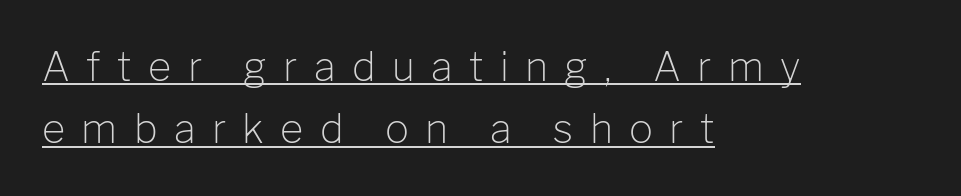
Q: Is the text bold? A: No.
Q: Is the text italic (slanted)? A: No, it is upright.
Q: Is the typeface a serif or a sans-serif typeface? A: Sans-serif.
Q: Is the text underlined? A: Yes.
Q: How is the paragraph aligned? A: Left-aligned.
Q: Is the spacing between letters normal or unusually wide? A: Unusually wide.
Q: Is the spacing between lines tight, normal or loose? A: Normal.
Q: Width (condensed, normal, or wide)? A: Normal.
Q: Stroke contrast? A: Low.
Q: x-height? A: Medium.
Q: Monospaced? A: No.
